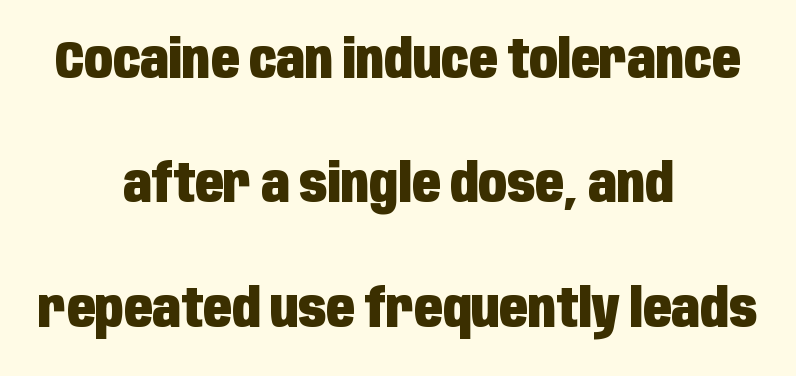
{"serif": "no", "italic": "no", "bold": "yes", "weight": "heavy", "width": "condensed", "stroke_contrast": "low", "x_height": "large", "monospaced": "no", "underline": "no", "align": "center", "line_spacing": "loose", "line_spacing_ratio": 2.39, "letter_spacing": "normal", "letter_spacing_em": 0.0, "glyph_px": 52}
